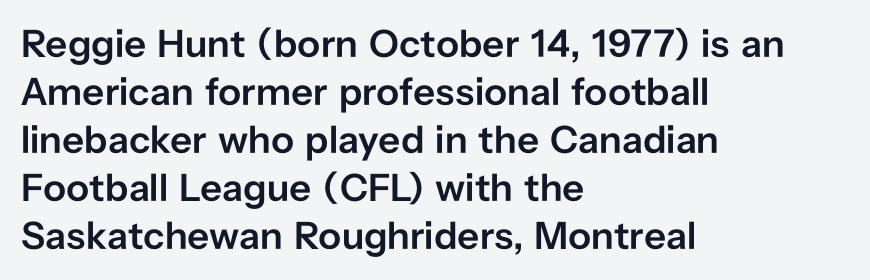
{"serif": "no", "italic": "no", "bold": "semi", "weight": "semibold", "width": "normal", "stroke_contrast": "low", "x_height": "medium", "monospaced": "no", "underline": "no", "align": "left", "line_spacing_ratio": 1.23, "letter_spacing": "normal", "letter_spacing_em": 0.0, "glyph_px": 39}
